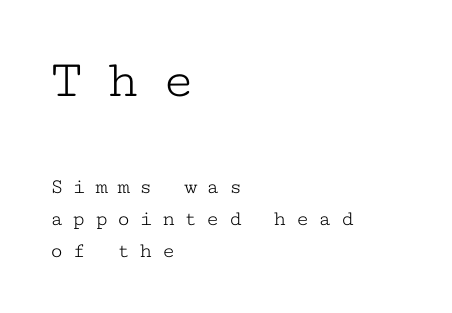
The image shows 55 px light, wide serif type, upright, monospaced; set left-aligned, normal line spacing (1.45x), unusually wide letter spacing (+0.41 em), not underlined; the first (top) block is 2.5x larger; low stroke contrast and a medium x-height.
